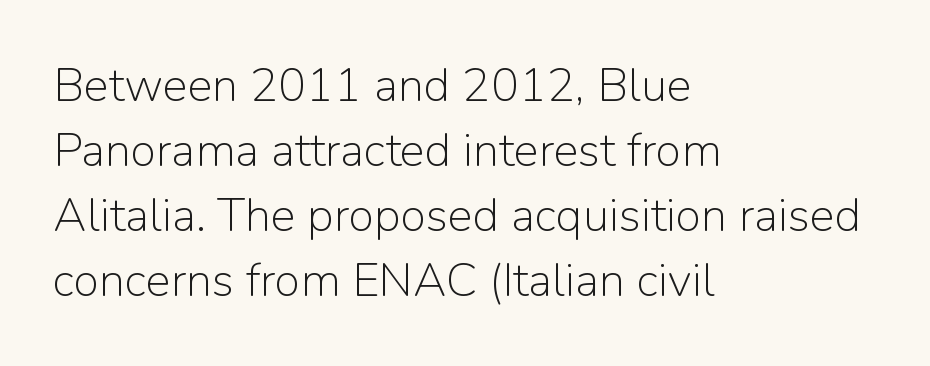
Q: Is the text bold? A: No.
Q: Is the text italic (slanted)? A: No, it is upright.
Q: Is the typeface a serif or a sans-serif typeface? A: Sans-serif.
Q: Is the text underlined? A: No.
Q: How is the paragraph aligned? A: Left-aligned.
Q: Is the spacing between letters normal or unusually wide? A: Normal.
Q: Is the spacing between lines tight, normal or loose? A: Normal.
Q: Width (condensed, normal, or wide)? A: Normal.
Q: Stroke contrast? A: Low.
Q: x-height? A: Medium.
Q: Monospaced? A: No.
